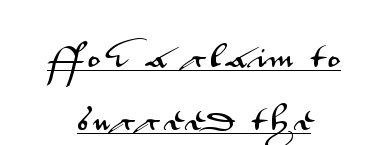
{"underline": "yes", "align": "center", "line_spacing": "loose", "line_spacing_ratio": 2.44, "glyph_px": 26}
